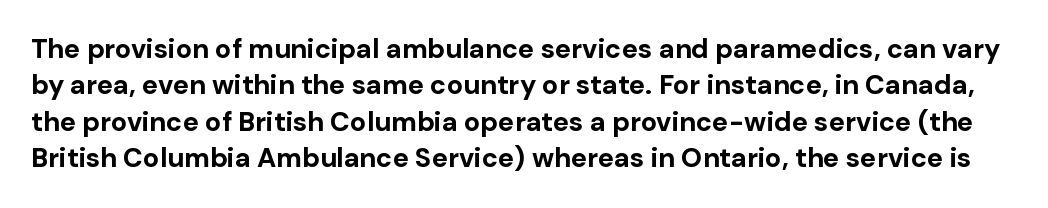
Q: Is the text bold? A: Yes.
Q: Is the text italic (slanted)? A: No, it is upright.
Q: Is the text underlined? A: No.
Q: Is the spacing between letters normal or unusually wide? A: Normal.
Q: Is the spacing between lines tight, normal or loose? A: Normal.
